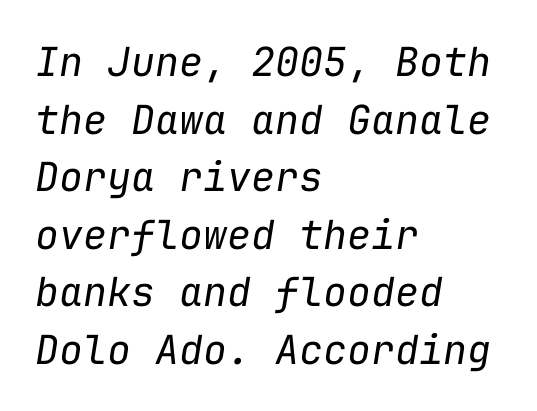
Inter-character spacing is left at the font's built-in metrics. The passage shown stacks its lines at a standard gap. Weight class: somewhere from thin through regular. The typesetter chose a ragged-right arrangement here.
